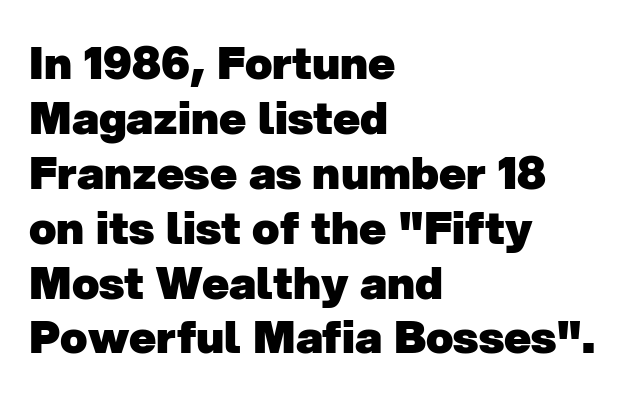
The image shows 45 px heavy sans-serif type; set left-aligned, line spacing 1.22x, normal letter spacing, not underlined; low stroke contrast and a medium x-height.
